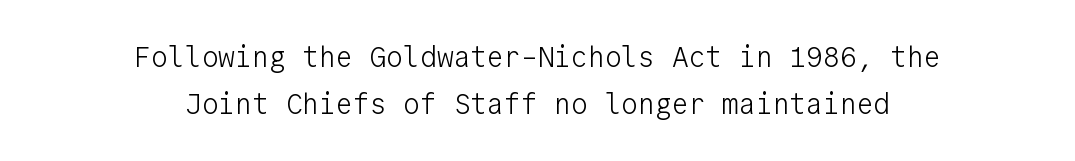
{"serif": "no", "italic": "no", "bold": "no", "weight": "light", "width": "normal", "stroke_contrast": "low", "x_height": "medium", "monospaced": "yes", "underline": "no", "align": "center", "line_spacing": "normal", "line_spacing_ratio": 1.67, "letter_spacing": "normal", "letter_spacing_em": 0.0, "glyph_px": 28}
